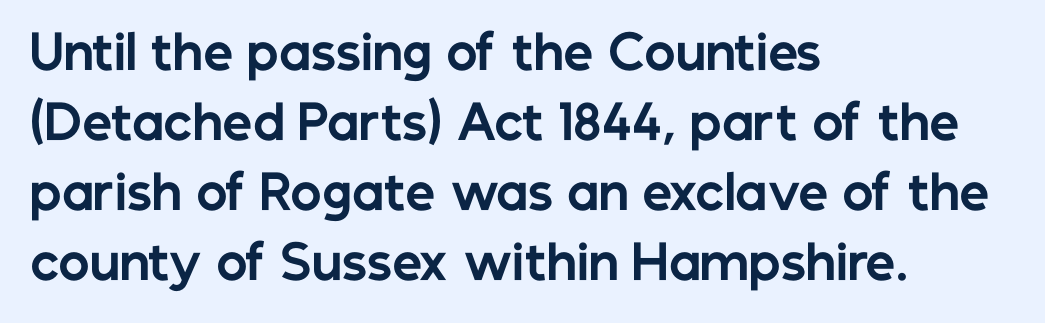
Q: Is the text bold? A: Yes.
Q: Is the text italic (slanted)? A: No, it is upright.
Q: Is the typeface a serif or a sans-serif typeface? A: Sans-serif.
Q: Is the text underlined? A: No.
Q: How is the paragraph aligned? A: Left-aligned.
Q: Is the spacing between letters normal or unusually wide? A: Normal.
Q: Is the spacing between lines tight, normal or loose? A: Normal.
Q: Width (condensed, normal, or wide)? A: Normal.
Q: Stroke contrast? A: Low.
Q: x-height? A: Medium.
Q: Monospaced? A: No.
